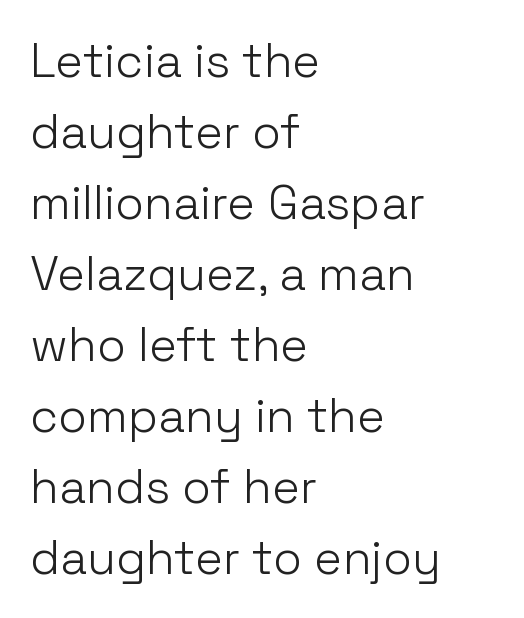
The image shows 47 px light sans-serif type, upright; set left-aligned, normal line spacing (1.51x), normal letter spacing, not underlined; low stroke contrast and a medium x-height.
